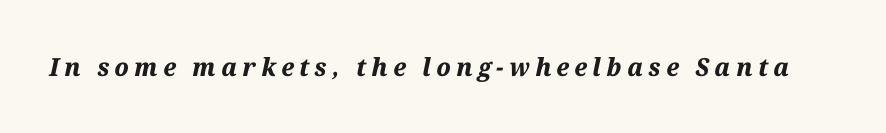
The image shows 25 px bold type, italic (leaning right); set unusually wide letter spacing (+0.21 em), not underlined.
